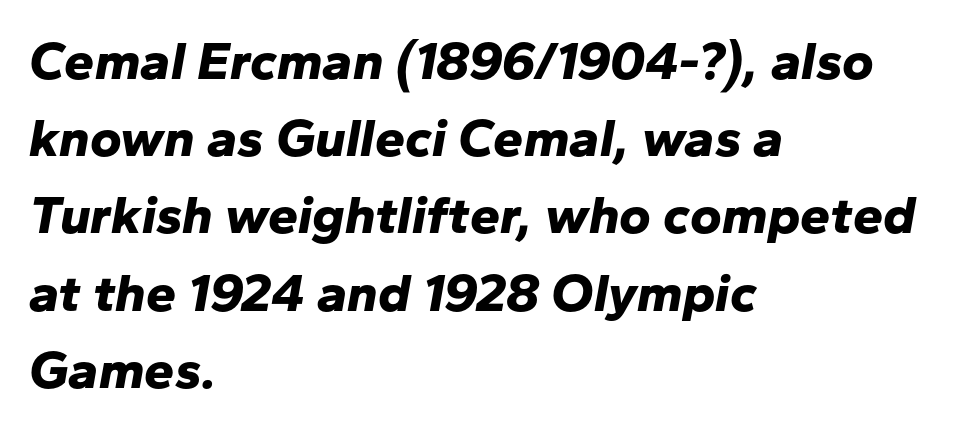
Look at the tracking — it's just the regular setting, nothing added. Does the copy run flush right? No — it runs flush left. Lines of text with bare space underneath. Here the designer chose a conventional face with non-uniform glyph widths. Typographic density is high because the face is bold. Is the type slanted? Yes — the strokes lean at a clear angle.
